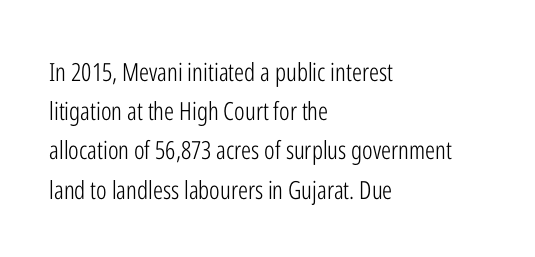
The image shows 25 px text type, upright; set left-aligned, normal line spacing (1.57x), normal letter spacing, not underlined.
